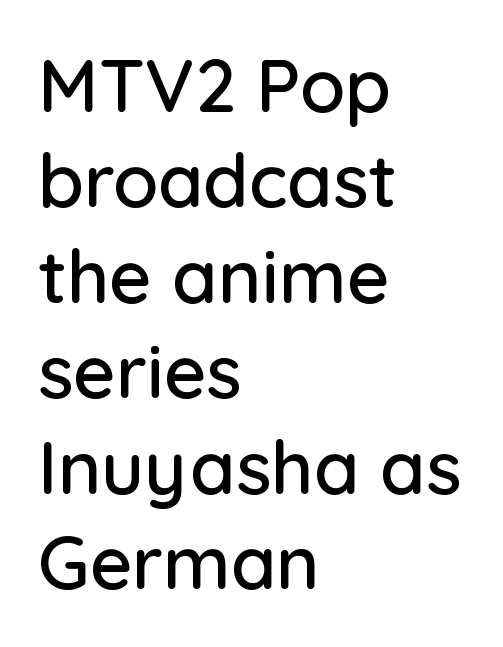
Nothing unusual about the tracking: characters are spaced as the font intends. These lines are rendered in a variable-pitch font. Unlike italic type, these characters show no tilt at all. These lines sit exactly where default settings would place them. A sans-serif font was chosen for this passage.
